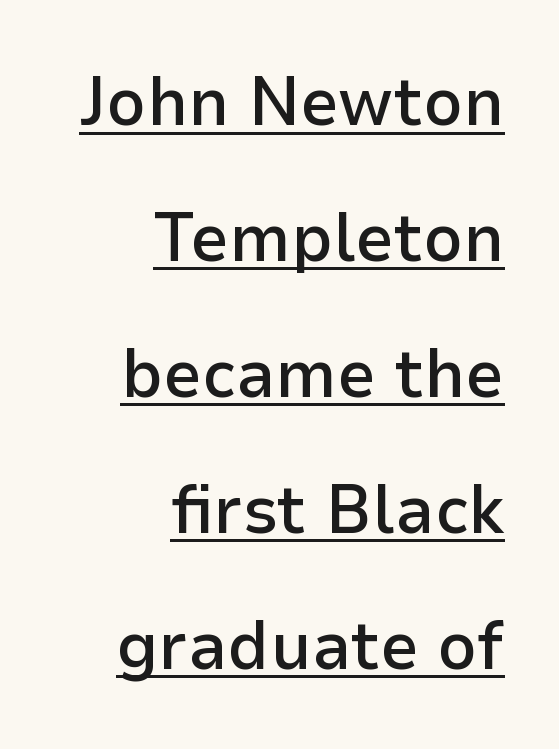
The image shows 69 px semibold sans-serif type, upright; set right-aligned, loose line spacing (1.97x), normal letter spacing, underlined; low stroke contrast and a medium x-height.
